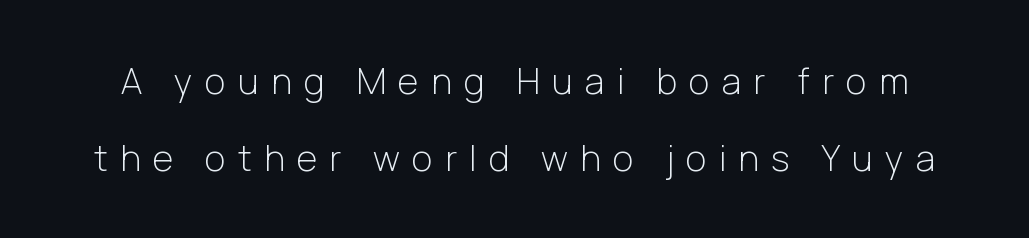
{"serif": "no", "italic": "no", "bold": "no", "weight": "light", "width": "normal", "stroke_contrast": "low", "x_height": "medium", "monospaced": "no", "underline": "no", "line_spacing": "loose", "line_spacing_ratio": 2.15, "letter_spacing": "wide", "letter_spacing_em": 0.34, "glyph_px": 36}
